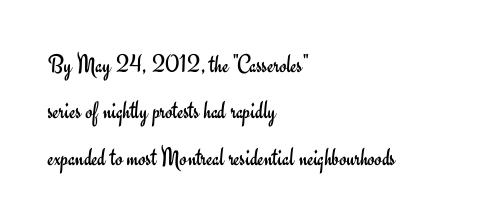
{"bold": "no", "underline": "no", "align": "left", "line_spacing_ratio": 1.78, "letter_spacing": "normal", "letter_spacing_em": 0.0, "glyph_px": 26}
